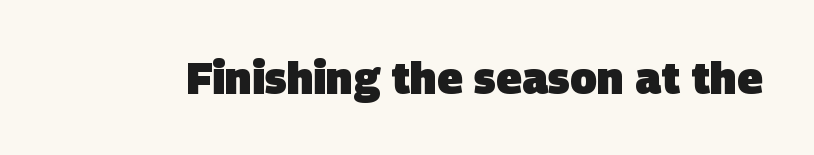
Is this a sans? Yes — the strokes have no serifs. Students, this is bold: see how much ink each stroke carries. Words float on clear page, feet unadorned. This sample has the flowing, uneven cadence of proportional lettering.
